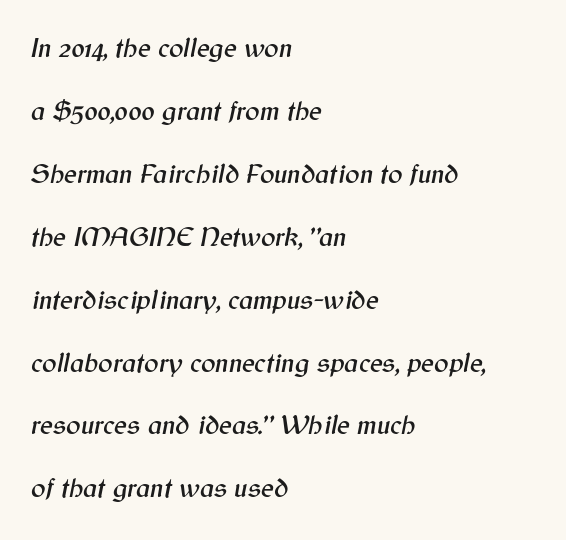
One-word summary of the alignment: left. Whoever set this chose breathing room over compactness in the vertical rhythm. The passage shown is not underscored anywhere. Does extra space separate the letters? No, they use regular spacing. The letters are slanted; this is an italic face.
